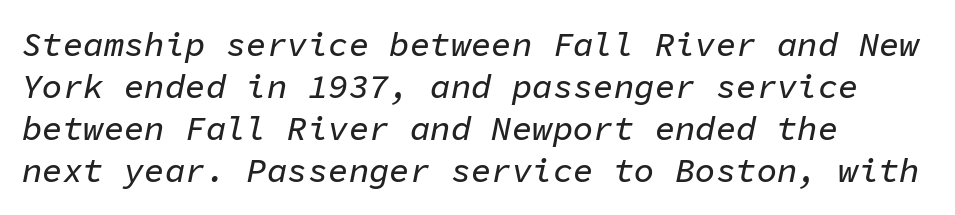
{"italic": "yes", "lean": "right", "slant_degrees": 11, "width": "normal", "stroke_contrast": "low", "x_height": "medium", "monospaced": "yes", "underline": "no", "align": "left", "line_spacing_ratio": 1.24, "letter_spacing": "normal", "letter_spacing_em": 0.0, "glyph_px": 34}
